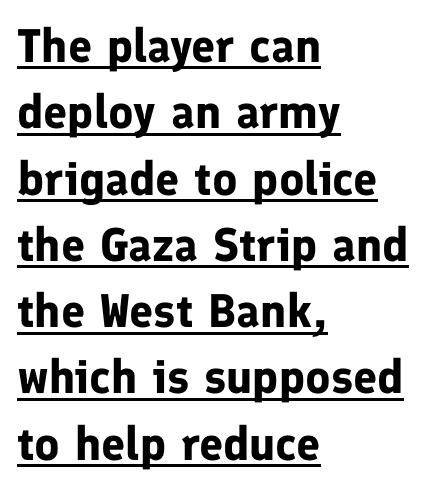
The image shows 47 px bold sans-serif type, upright; set left-aligned, normal line spacing (1.41x), normal letter spacing, underlined; low stroke contrast and a medium x-height.
